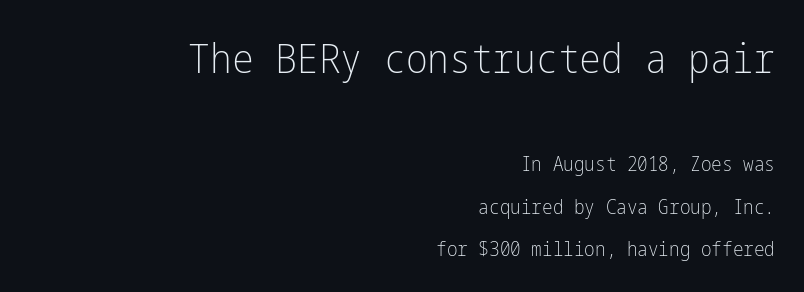
The image shows 41 px light, condensed sans-serif type, upright; set right-aligned, loose line spacing (2.13x), normal letter spacing, not underlined; the first (top) block is 2.05x larger; low stroke contrast and a medium x-height.
